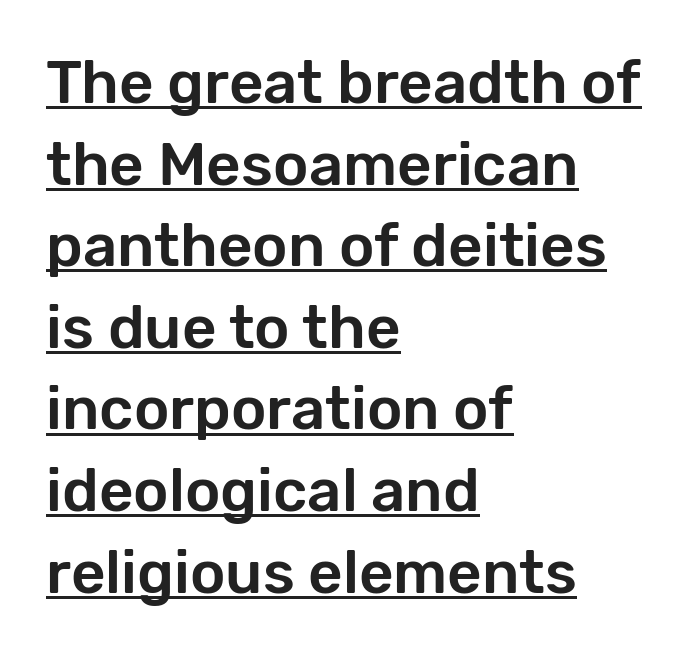
Q: Is the text italic (slanted)? A: No, it is upright.
Q: Is the typeface a serif or a sans-serif typeface? A: Sans-serif.
Q: Is the text underlined? A: Yes.
Q: How is the paragraph aligned? A: Left-aligned.
Q: Is the spacing between letters normal or unusually wide? A: Normal.
Q: Is the spacing between lines tight, normal or loose? A: Normal.
Q: Width (condensed, normal, or wide)? A: Normal.
Q: Stroke contrast? A: Low.
Q: x-height? A: Medium.
Q: Monospaced? A: No.
